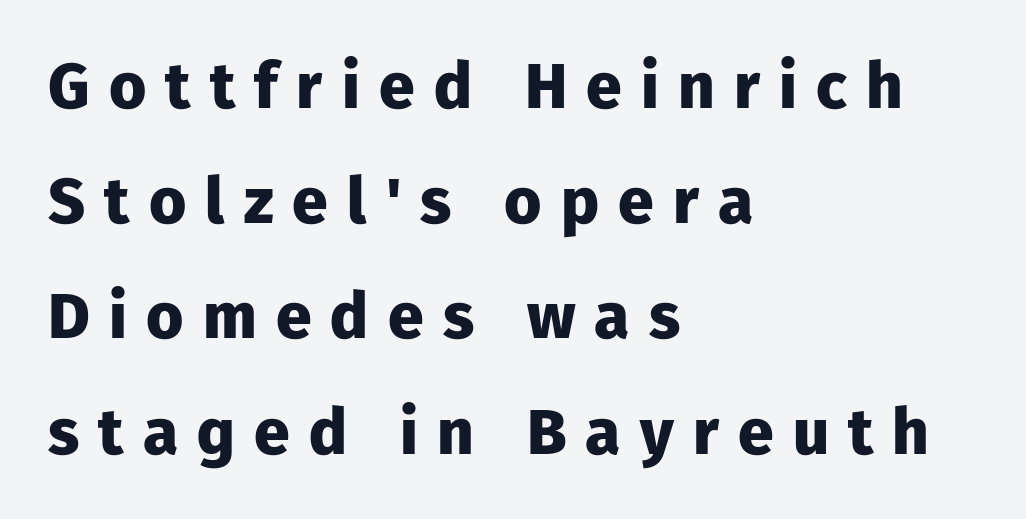
{"serif": "no", "italic": "no", "bold": "yes", "weight": "heavy", "width": "normal", "stroke_contrast": "low", "x_height": "medium", "monospaced": "no", "underline": "no", "align": "left", "line_spacing_ratio": 1.8, "letter_spacing": "wide", "letter_spacing_em": 0.3, "glyph_px": 64}
